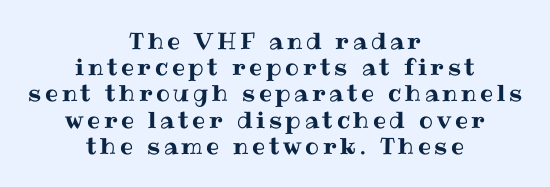
Q: Is the text italic (slanted)? A: No, it is upright.
Q: Is the text underlined? A: No.
Q: How is the paragraph aligned? A: Centered.
Q: Is the spacing between lines tight, normal or loose? A: Tight.
